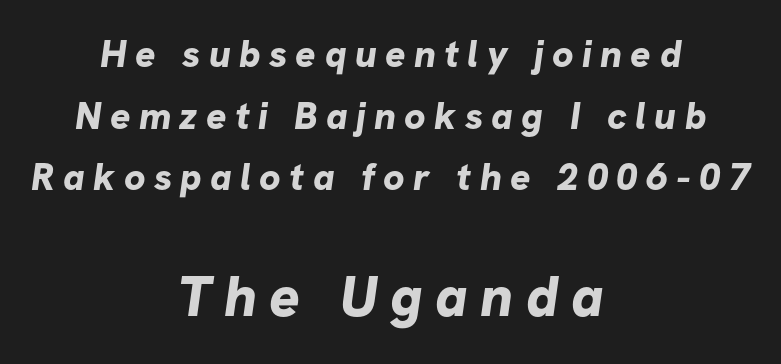
{"serif": "no", "bold": "yes", "weight": "bold", "width": "normal", "stroke_contrast": "low", "x_height": "medium", "monospaced": "no", "underline": "no", "align": "center", "line_spacing": "normal", "line_spacing_ratio": 1.62, "letter_spacing": "wide", "letter_spacing_em": 0.22, "larger_block": "second", "size_ratio": 1.5, "glyph_px": 57}
